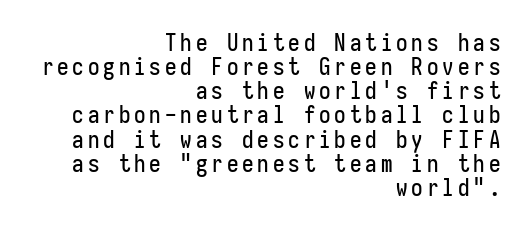
Q: Is the text italic (slanted)? A: No, it is upright.
Q: Is the text underlined? A: No.
Q: How is the paragraph aligned? A: Right-aligned.
Q: Is the spacing between lines tight, normal or loose? A: Tight.
